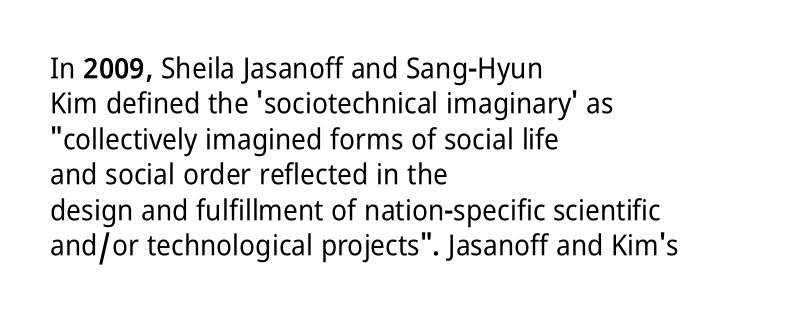
{"serif": "no", "italic": "no", "width": "condensed", "stroke_contrast": "low", "x_height": "medium", "monospaced": "no", "underline": "no", "align": "left", "line_spacing_ratio": 1.22, "letter_spacing": "normal", "letter_spacing_em": 0.0, "glyph_px": 29}
